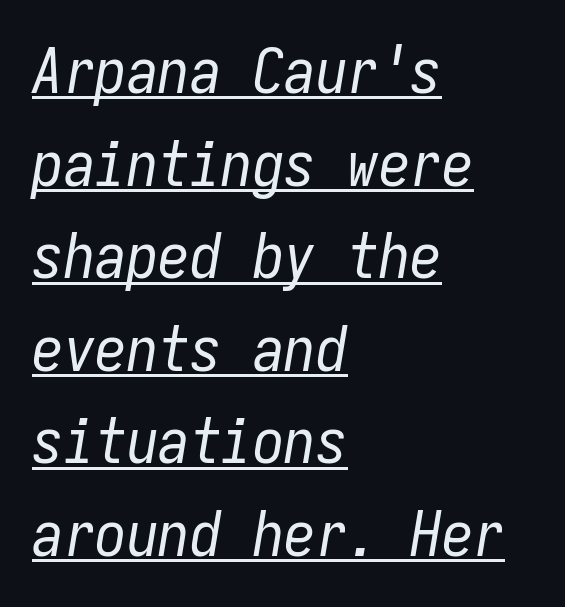
{"italic": "yes", "lean": "right", "slant_degrees": 9, "bold": "no", "weight": "regular", "width": "condensed", "stroke_contrast": "low", "x_height": "medium", "monospaced": "yes", "underline": "yes", "align": "left", "line_spacing": "normal", "line_spacing_ratio": 1.47, "letter_spacing": "normal", "letter_spacing_em": 0.0, "glyph_px": 63}
